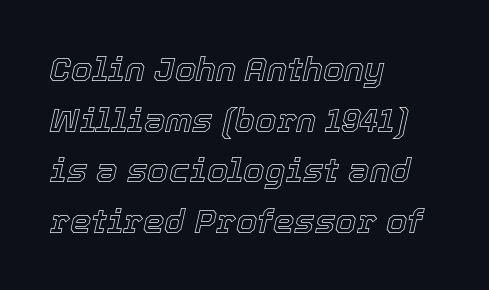
{"italic": "yes", "lean": "right", "slant_degrees": 12, "width": "normal", "x_height": "medium", "monospaced": "no", "underline": "no", "align": "left", "line_spacing": "normal", "line_spacing_ratio": 1.49, "letter_spacing": "normal", "letter_spacing_em": 0.0, "glyph_px": 34}
